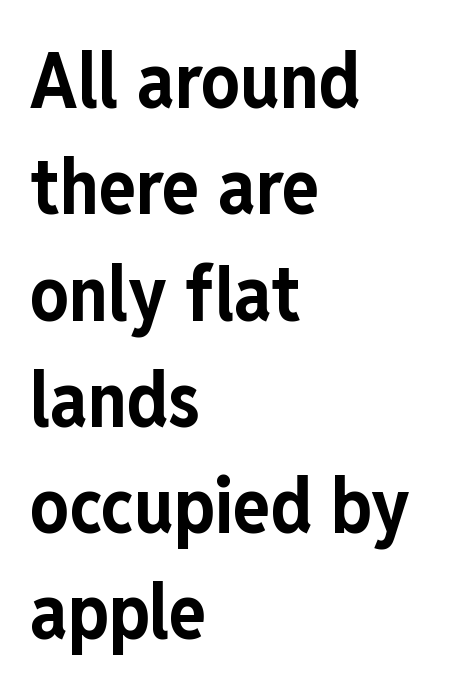
Every row of glyphs begins at an identical x-position on the left. Tall strokes in this sample are plumb rather than angled. Here the designer chose a conventional face with non-uniform glyph widths. The face used here is rendered with its standard letterfit.
